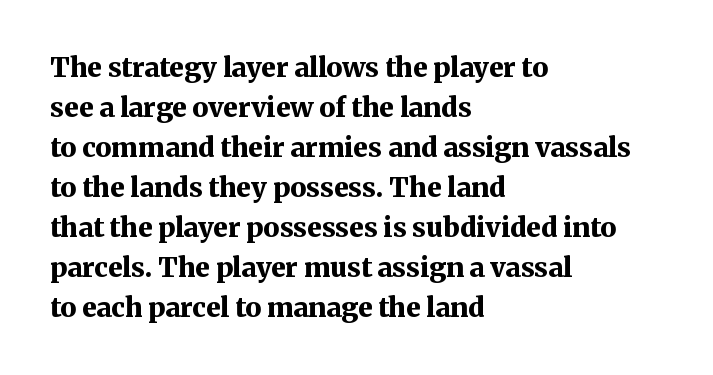
The image shows 27 px bold type, upright; set left-aligned, normal line spacing (1.48x), normal letter spacing, not underlined.
